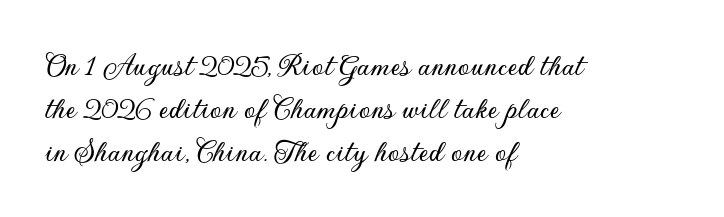
{"serif": "no", "width": "normal", "stroke_contrast": "low", "x_height": "small", "monospaced": "no", "underline": "no", "align": "left", "line_spacing": "normal", "line_spacing_ratio": 1.3, "letter_spacing": "normal", "letter_spacing_em": 0.0, "glyph_px": 33}
